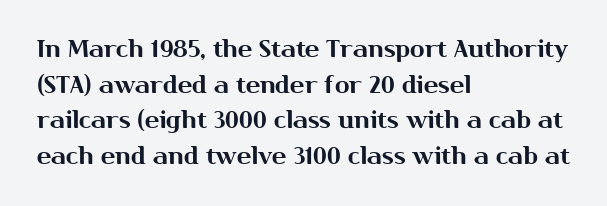
{"italic": "no", "underline": "no", "align": "left", "line_spacing": "normal", "line_spacing_ratio": 1.48, "letter_spacing": "normal", "letter_spacing_em": 0.0, "glyph_px": 24}
